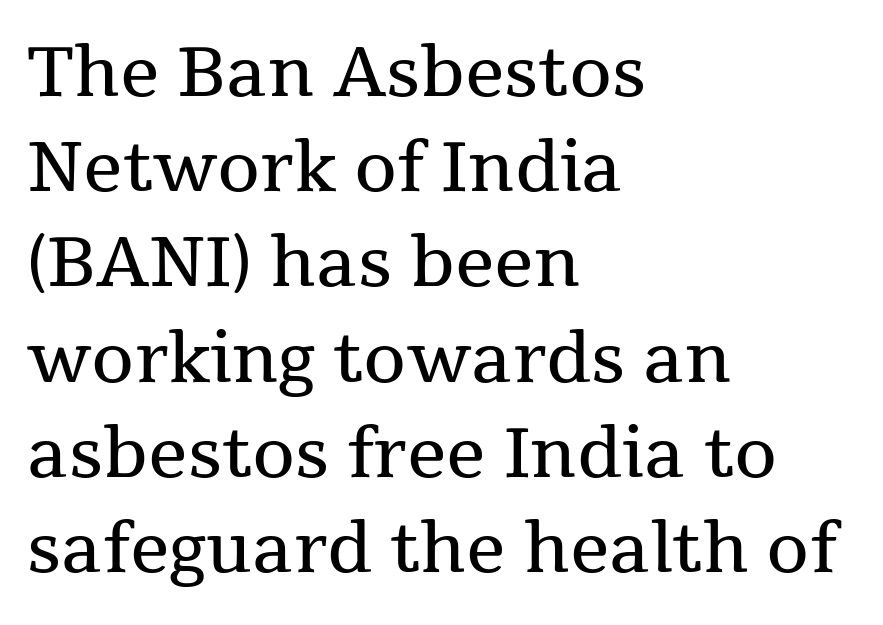
Q: Is the text bold? A: No.
Q: Is the text italic (slanted)? A: No, it is upright.
Q: Is the typeface a serif or a sans-serif typeface? A: Serif.
Q: Is the text underlined? A: No.
Q: How is the paragraph aligned? A: Left-aligned.
Q: Is the spacing between letters normal or unusually wide? A: Normal.
Q: Is the spacing between lines tight, normal or loose? A: Normal.
Q: Width (condensed, normal, or wide)? A: Normal.
Q: Stroke contrast? A: Medium.
Q: x-height? A: Medium.
Q: Monospaced? A: No.
